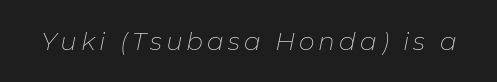
Q: Is the text bold? A: No.
Q: Is the text italic (slanted)? A: Yes, it leans right by about 11 degrees.
Q: Is the text underlined? A: No.
